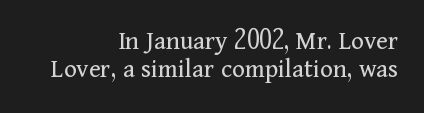
The image shows 27 px text type, upright; set right-aligned, tight line spacing (1.05x), normal letter spacing, not underlined.
